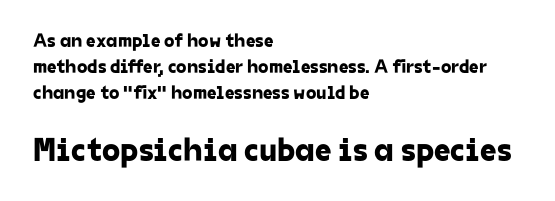
Q: Is the typeface a serif or a sans-serif typeface? A: Sans-serif.
Q: Is the text underlined? A: No.
Q: How is the paragraph aligned? A: Left-aligned.
Q: Is the spacing between letters normal or unusually wide? A: Normal.
Q: Is the spacing between lines tight, normal or loose? A: Normal.
Q: Which block of text is set in a larger size, the first (top) or the second (bottom)? A: The second (bottom) one.
Q: Width (condensed, normal, or wide)? A: Normal.
Q: Stroke contrast? A: Low.
Q: x-height? A: Medium.
Q: Monospaced? A: No.
